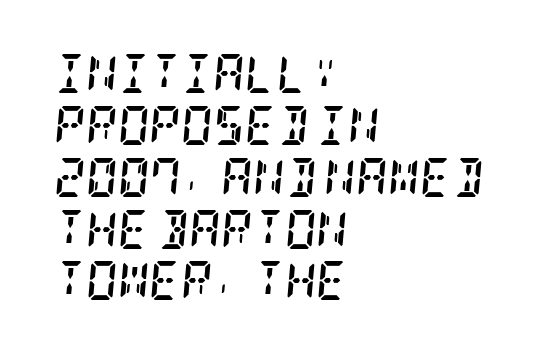
The image shows 39 px semibold, condensed serif type, italic (leaning right); set left-aligned, normal line spacing (1.33x), normal letter spacing, not underlined; low stroke contrast and a large x-height.
